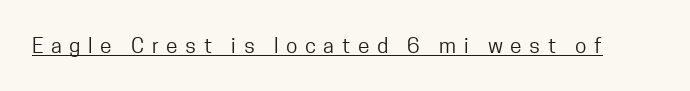
The image shows 21 px text type, upright; set unusually wide letter spacing (+0.36 em), underlined.
